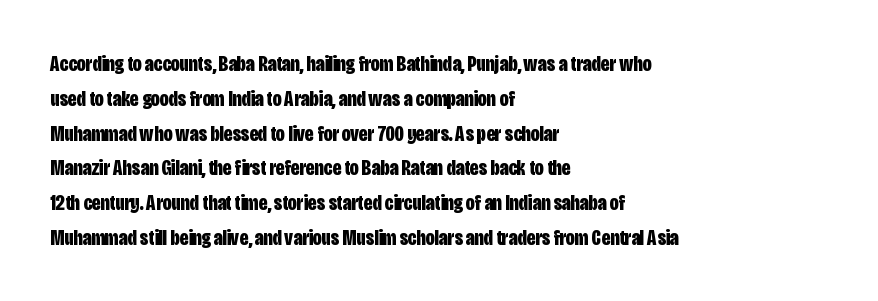
Q: Is the text bold? A: Yes.
Q: Is the text italic (slanted)? A: No, it is upright.
Q: Is the text underlined? A: No.
Q: How is the paragraph aligned? A: Left-aligned.
Q: Is the spacing between letters normal or unusually wide? A: Normal.
Q: Is the spacing between lines tight, normal or loose? A: Normal.
